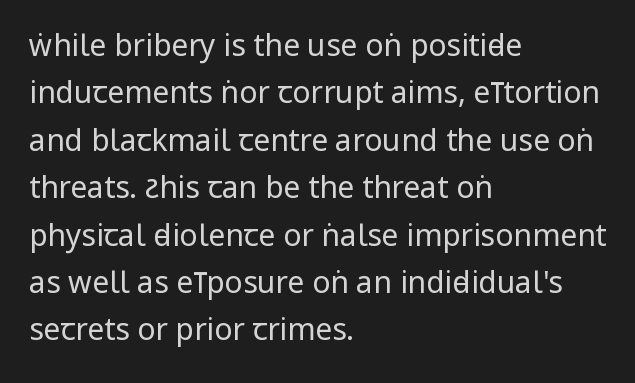
The image shows 30 px regular-weight, condensed sans-serif type, upright; set left-aligned, normal line spacing (1.58x), normal letter spacing, not underlined; low stroke contrast and a large x-height.
